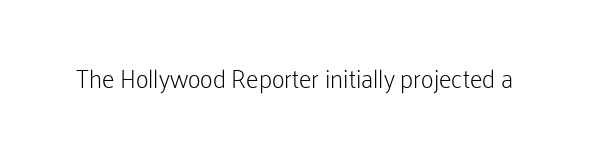
Q: Is the text bold? A: No.
Q: Is the text italic (slanted)? A: No, it is upright.
Q: Is the text underlined? A: No.
Q: Is the spacing between letters normal or unusually wide? A: Normal.
